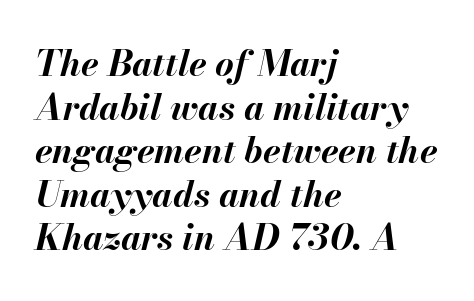
The image shows 36 px bold type, italic (leaning right); set left-aligned, line spacing 1.21x, normal letter spacing, not underlined; medium stroke contrast and a small x-height.
